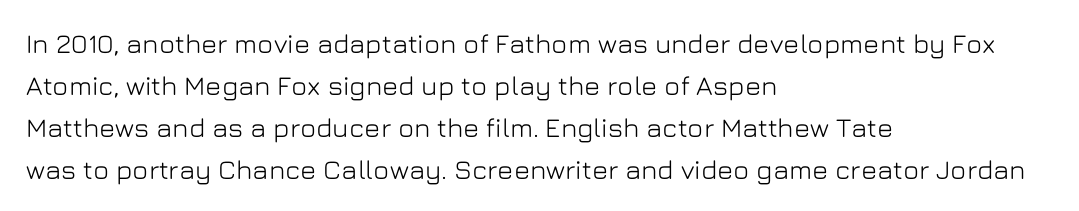
{"italic": "no", "underline": "no", "align": "left", "line_spacing": "normal", "line_spacing_ratio": 1.55, "letter_spacing": "normal", "letter_spacing_em": 0.0, "glyph_px": 27}
